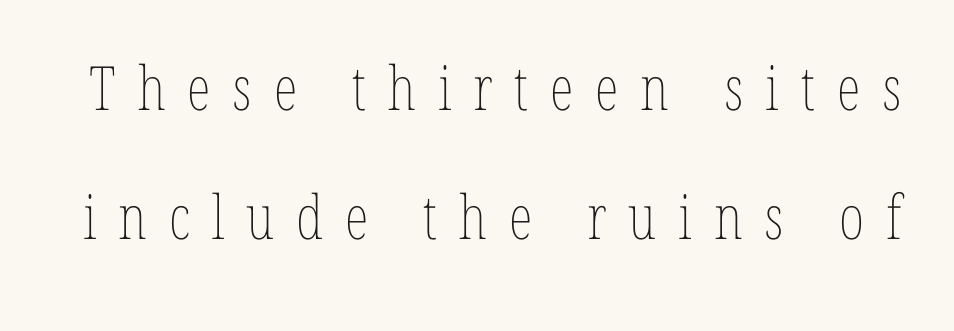
{"italic": "no", "bold": "no", "weight": "thin", "width": "condensed", "stroke_contrast": "low", "x_height": "medium", "monospaced": "no", "underline": "no", "line_spacing": "loose", "line_spacing_ratio": 2.11, "letter_spacing": "wide", "letter_spacing_em": 0.36, "glyph_px": 61}
